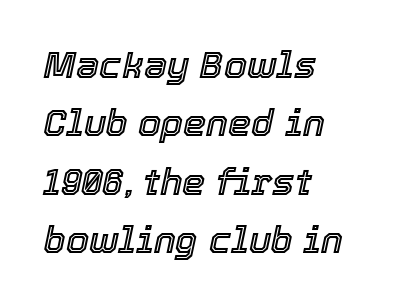
The image shows 37 px text type, italic (leaning right); set left-aligned, normal line spacing (1.58x), normal letter spacing, not underlined; a medium x-height.
